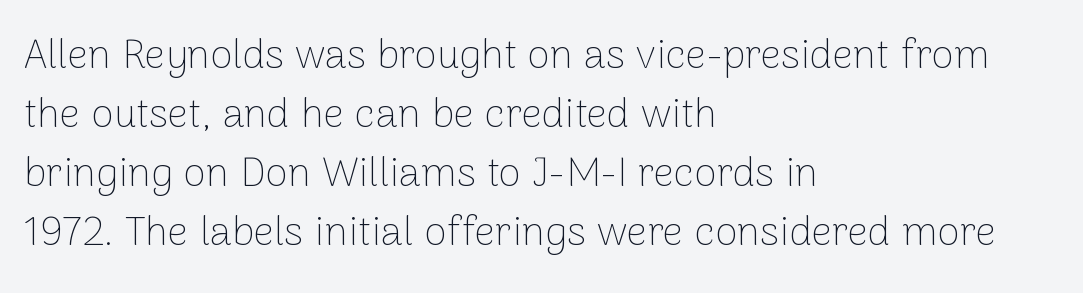
Q: Is the text bold? A: No.
Q: Is the text italic (slanted)? A: No, it is upright.
Q: Is the typeface a serif or a sans-serif typeface? A: Sans-serif.
Q: Is the text underlined? A: No.
Q: How is the paragraph aligned? A: Left-aligned.
Q: Is the spacing between letters normal or unusually wide? A: Normal.
Q: Is the spacing between lines tight, normal or loose? A: Normal.
Q: Width (condensed, normal, or wide)? A: Normal.
Q: Stroke contrast? A: Low.
Q: x-height? A: Medium.
Q: Monospaced? A: No.
